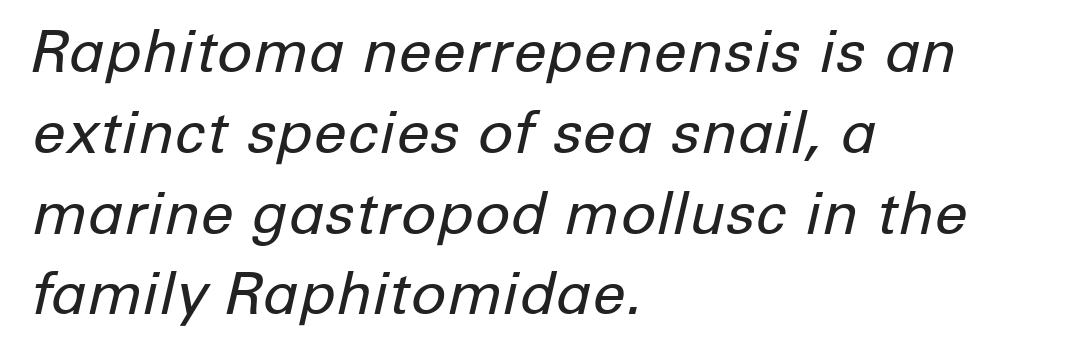
{"italic": "yes", "lean": "right", "slant_degrees": 12, "bold": "no", "weight": "regular", "width": "normal", "stroke_contrast": "low", "x_height": "medium", "monospaced": "no", "underline": "no", "align": "left", "line_spacing": "normal", "line_spacing_ratio": 1.37, "letter_spacing": "normal", "letter_spacing_em": 0.0, "glyph_px": 59}
